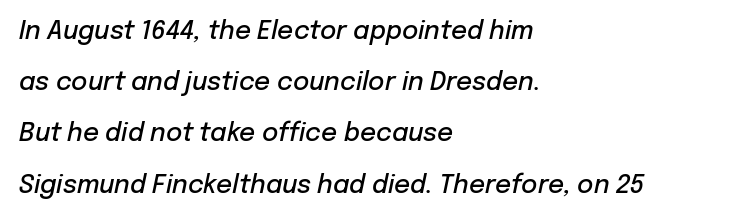
Q: Is the text bold? A: Semi-bold.
Q: Is the text italic (slanted)? A: Yes, it leans right by about 12 degrees.
Q: Is the text underlined? A: No.
Q: How is the paragraph aligned? A: Left-aligned.
Q: Is the spacing between letters normal or unusually wide? A: Normal.
Q: Is the spacing between lines tight, normal or loose? A: Loose.
